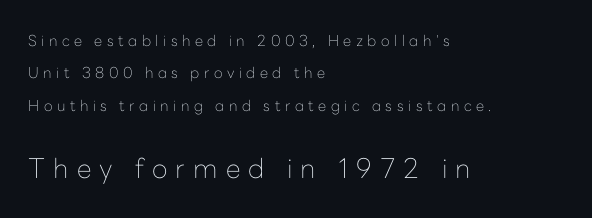
The image shows 27 px text type, upright; set left-aligned, loose line spacing (2.16x), unusually wide letter spacing (+0.3 em), not underlined; the second (bottom) block is 1.8x larger.
